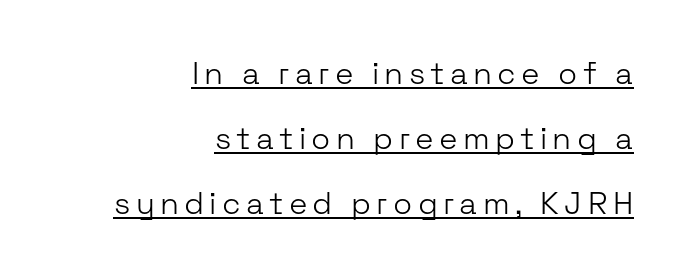
The image shows 31 px light sans-serif type, upright; set right-aligned, loose line spacing (2.1x), underlined; low stroke contrast and a medium x-height.
